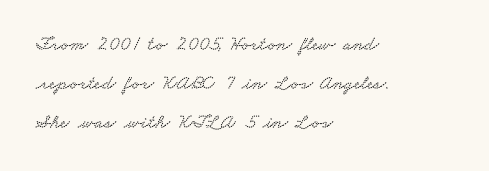
Q: Is the text underlined? A: No.
Q: How is the paragraph aligned? A: Left-aligned.
Q: Is the spacing between letters normal or unusually wide? A: Normal.
Q: Is the spacing between lines tight, normal or loose? A: Loose.
